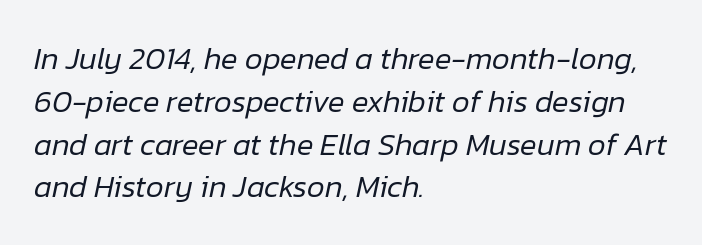
Successive baselines arrive at the customary interval. The space directly below the letters is spotless. Spacing verdict: proportional, widths tailored to each character. Observe the ordinary spacing: letters are neighbours, not strangers. The face used here has a pronounced slope to its letters. Stems here are at most as thick as an everyday book face.
